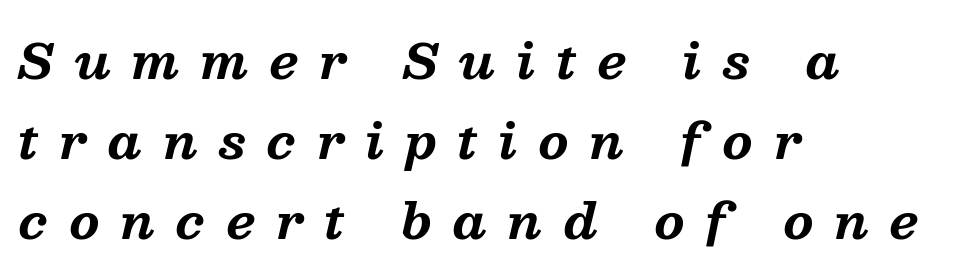
The image shows 48 px bold serif type, italic (leaning right); set left-aligned, normal line spacing (1.67x), unusually wide letter spacing (+0.44 em), not underlined; medium stroke contrast and a medium x-height.
